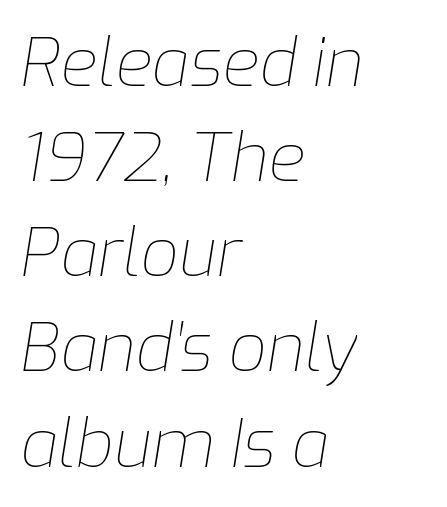
The space directly below the letters is spotless. Evenly set lines give the paragraph a standard silhouette. Unbolded letterforms with no extra heft. Notice how the passage keeps a crisp vertical edge on the left only. The rendering applies a slant to the glyphs. Each letter keeps its own natural width here, so spacing adapts to shape.
